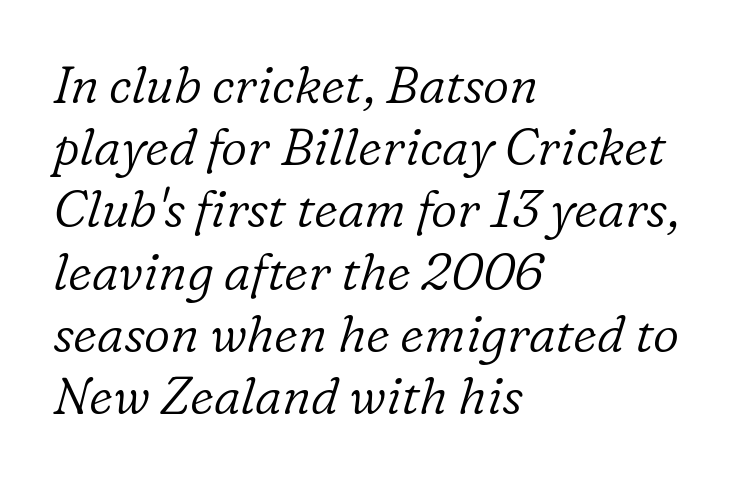
Weight: in the light-to-regular range. Note the varied advance widths — an 'i' is clearly narrower than an 'm'. Descender tails drop into unmarked territory. Unlike a clean sans, this face finishes its strokes with serifs. In terms of posture, this sample is oblique.
